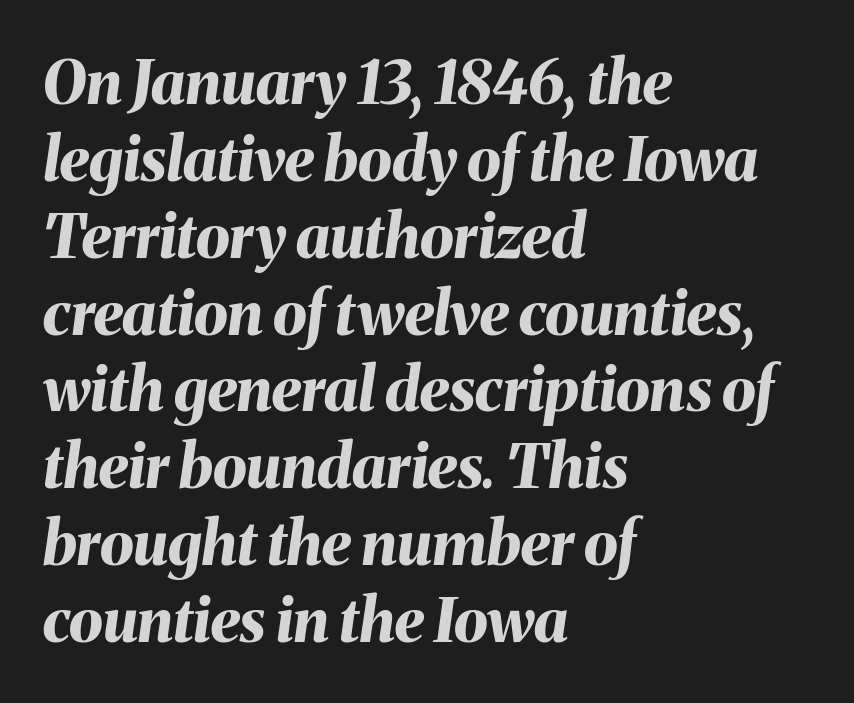
The image shows 61 px bold type, italic (leaning right); set left-aligned, normal line spacing (1.26x), normal letter spacing, not underlined; medium stroke contrast and a medium x-height.
